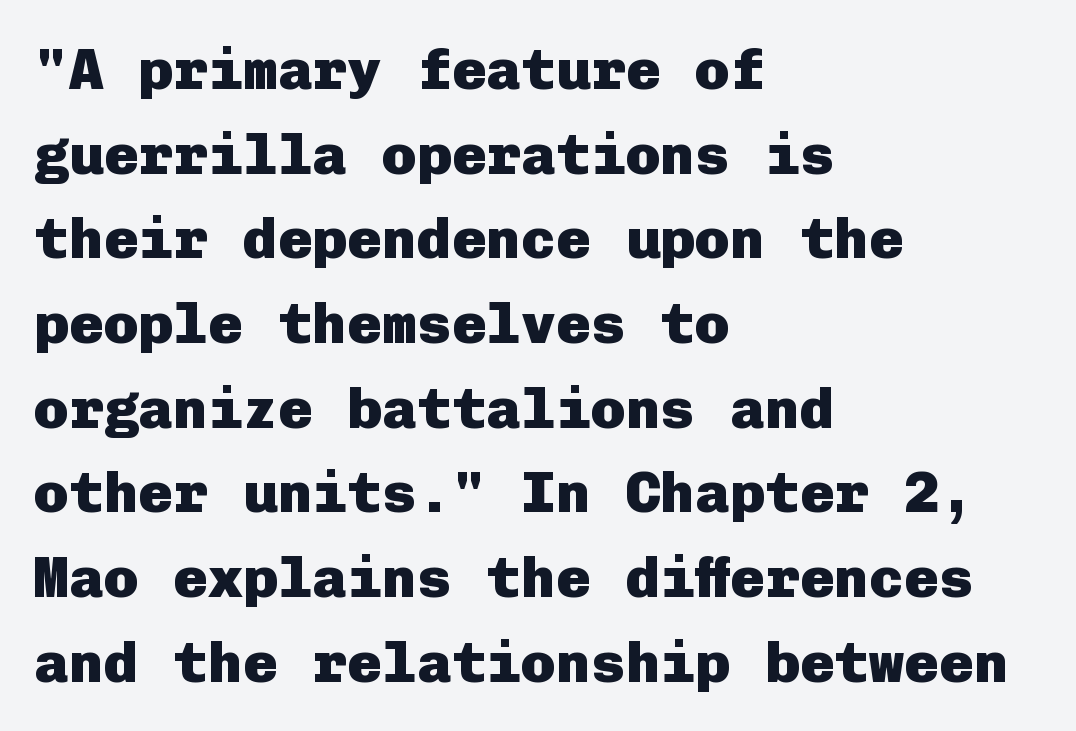
The image shows 58 px heavy sans-serif type, upright; set left-aligned, normal line spacing (1.46x), normal letter spacing, not underlined; low stroke contrast and a medium x-height.
